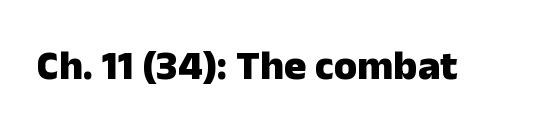
{"serif": "no", "italic": "no", "bold": "yes", "weight": "heavy", "width": "normal", "stroke_contrast": "low", "x_height": "medium", "monospaced": "no", "underline": "no", "letter_spacing": "normal", "letter_spacing_em": 0.0, "glyph_px": 42}
